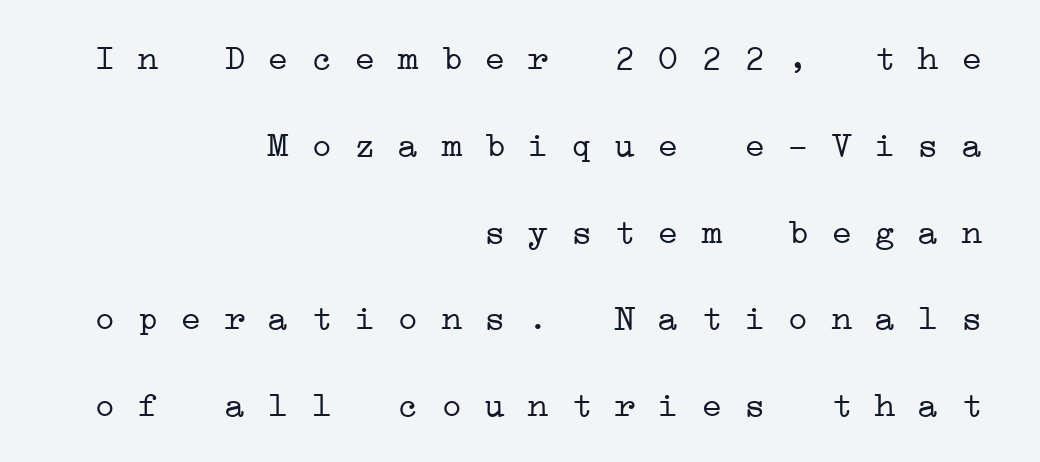
{"serif": "yes", "bold": "no", "weight": "light", "width": "wide", "stroke_contrast": "low", "x_height": "medium", "monospaced": "yes", "underline": "no", "align": "right", "line_spacing": "loose", "line_spacing_ratio": 2.41, "letter_spacing": "normal", "letter_spacing_em": 0.0, "glyph_px": 36}
